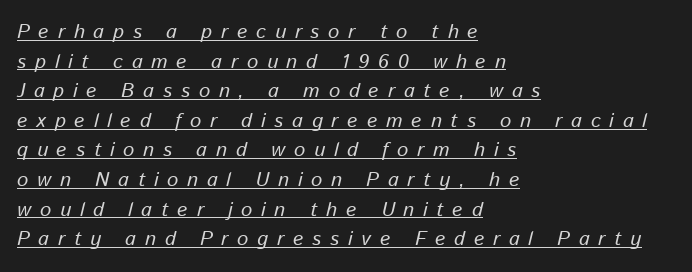
The image shows 20 px text type, italic (leaning right); set left-aligned, normal line spacing (1.48x), unusually wide letter spacing (+0.44 em), underlined.
